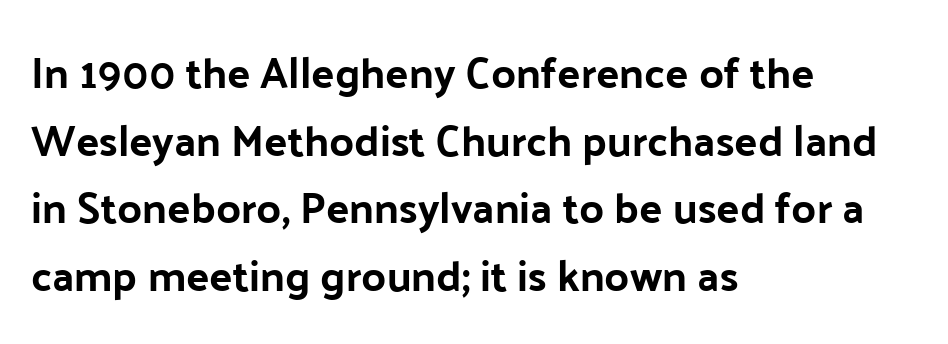
The image shows 43 px sans-serif type, upright; set left-aligned, normal line spacing (1.57x), normal letter spacing, not underlined; low stroke contrast and a medium x-height.
